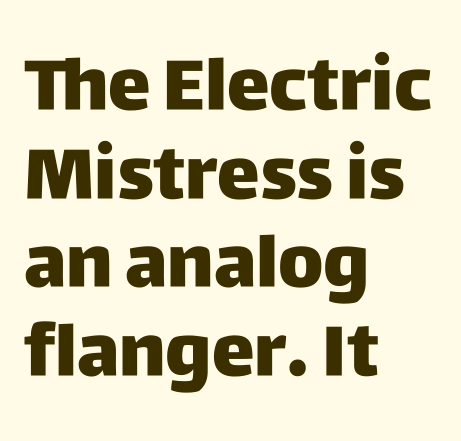
The horizontal fit of the characters is conventional and even. The face used here is proportionally spaced, like ordinary book or web type. The glyphs in this specimen are sans serif. Descender tails drop into unmarked territory. The specimen reads as upright at a glance. The typesetter chose a ragged-right arrangement here.
